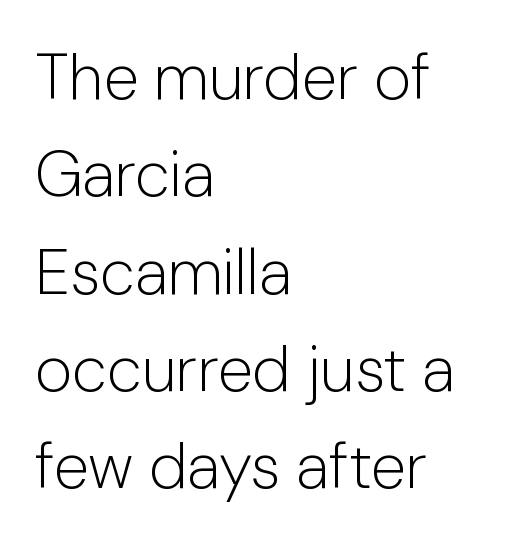
Rows of type keep a routine distance in the vertical direction. How are the letters spaced? Ordinarily, with no added tracking. These glyphs show unthickened strokes, regular width or finer. The baseline area is clear.
